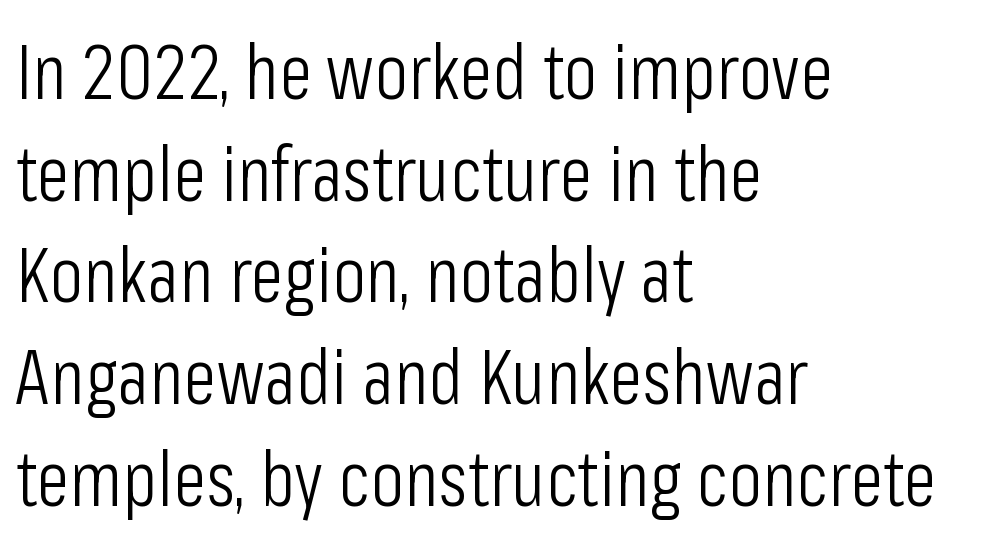
{"serif": "no", "italic": "no", "bold": "no", "weight": "light", "width": "condensed", "stroke_contrast": "low", "x_height": "medium", "monospaced": "no", "underline": "no", "align": "left", "line_spacing": "normal", "line_spacing_ratio": 1.32, "letter_spacing": "normal", "letter_spacing_em": 0.0, "glyph_px": 77}
